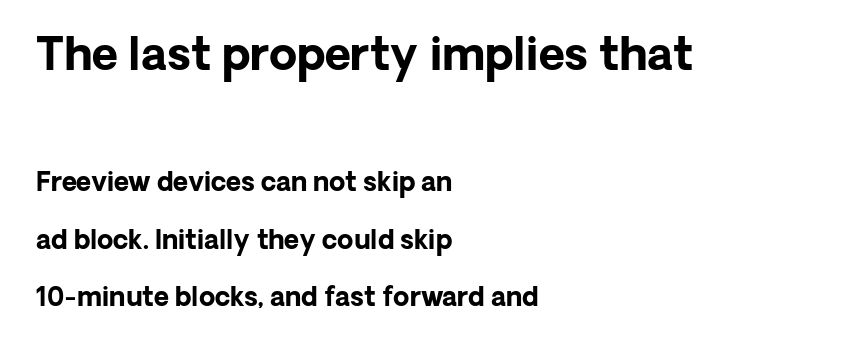
The image shows 45 px bold sans-serif type, upright; set left-aligned, loose line spacing (2.21x), normal letter spacing, not underlined; the first (top) block is 1.73x larger; low stroke contrast and a medium x-height.
